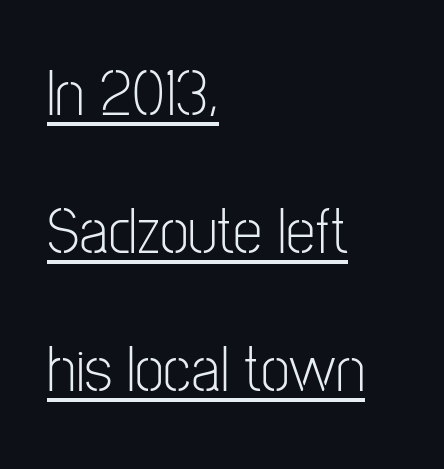
Q: Is the text bold? A: No.
Q: Is the text italic (slanted)? A: No, it is upright.
Q: Is the typeface a serif or a sans-serif typeface? A: Sans-serif.
Q: Is the text underlined? A: Yes.
Q: How is the paragraph aligned? A: Left-aligned.
Q: Is the spacing between letters normal or unusually wide? A: Normal.
Q: Is the spacing between lines tight, normal or loose? A: Loose.
Q: Width (condensed, normal, or wide)? A: Condensed.
Q: Stroke contrast? A: Low.
Q: x-height? A: Medium.
Q: Monospaced? A: No.
